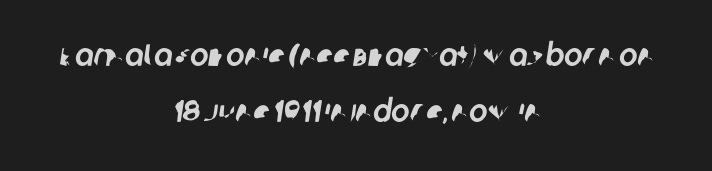
Q: Is the typeface a serif or a sans-serif typeface? A: Sans-serif.
Q: Is the text underlined? A: No.
Q: How is the paragraph aligned? A: Centered.
Q: Is the spacing between letters normal or unusually wide? A: Normal.
Q: Width (condensed, normal, or wide)? A: Normal.
Q: Stroke contrast? A: Low.
Q: x-height? A: Large.
Q: Monospaced? A: No.
